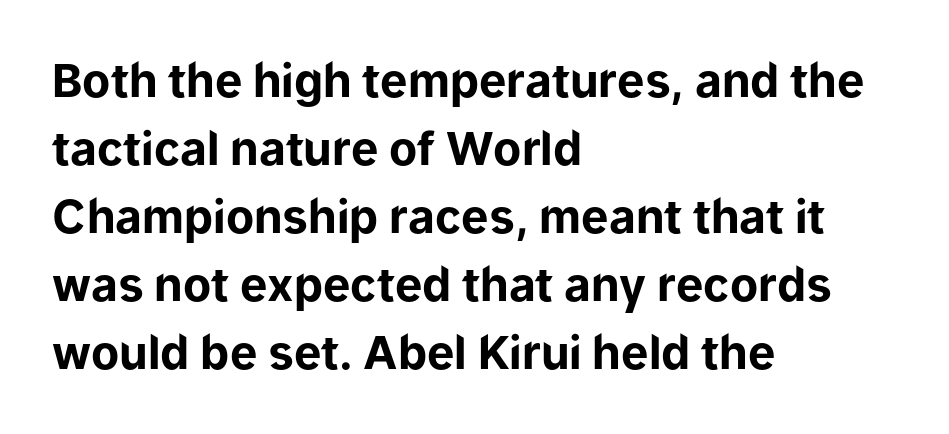
The image shows 46 px bold sans-serif type, upright; set left-aligned, normal line spacing (1.48x), normal letter spacing, not underlined; low stroke contrast and a medium x-height.
